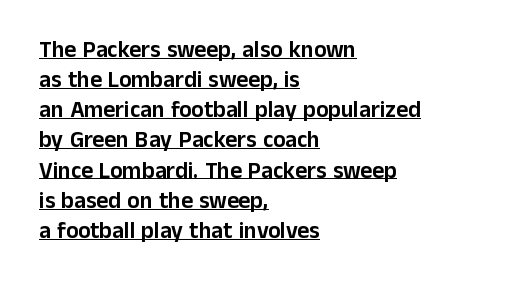
{"italic": "no", "underline": "yes", "align": "left", "line_spacing": "normal", "line_spacing_ratio": 1.31, "letter_spacing": "normal", "letter_spacing_em": 0.0, "glyph_px": 23}
